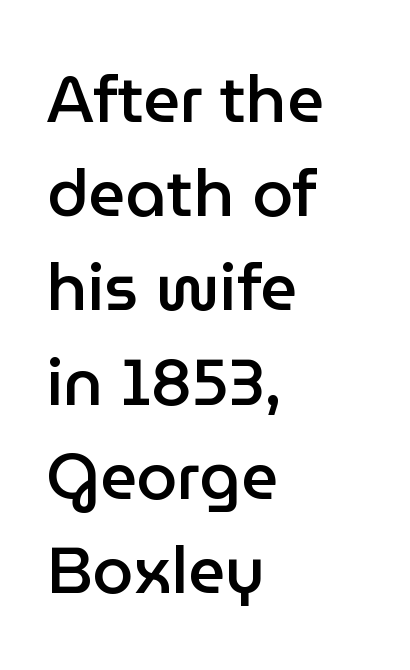
The image shows 65 px semibold sans-serif type, upright; set left-aligned, normal line spacing (1.45x), normal letter spacing, not underlined; low stroke contrast and a medium x-height.
